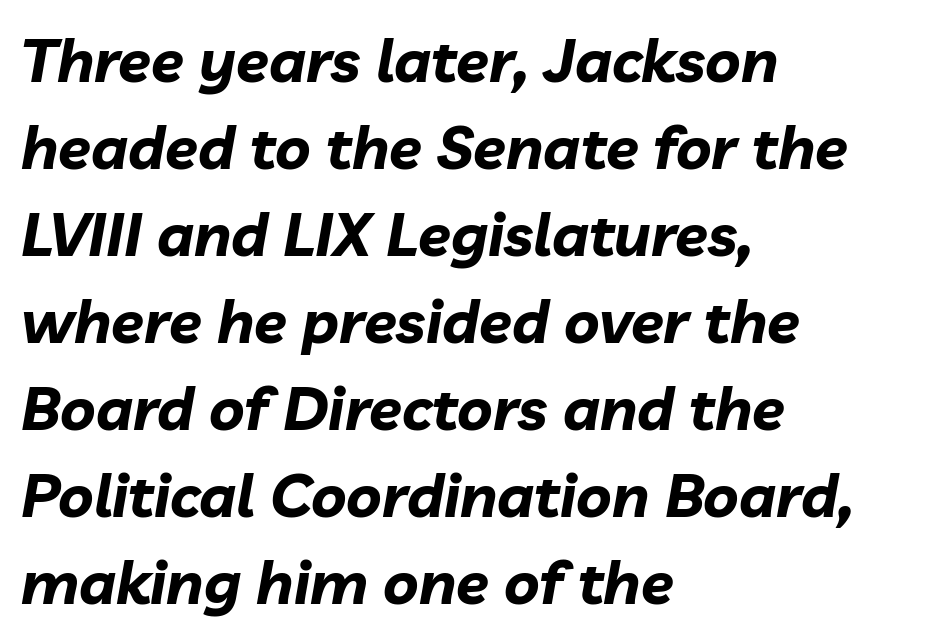
The image shows 60 px bold type, italic (leaning right); set left-aligned, normal line spacing (1.45x), normal letter spacing, not underlined; low stroke contrast and a medium x-height.
